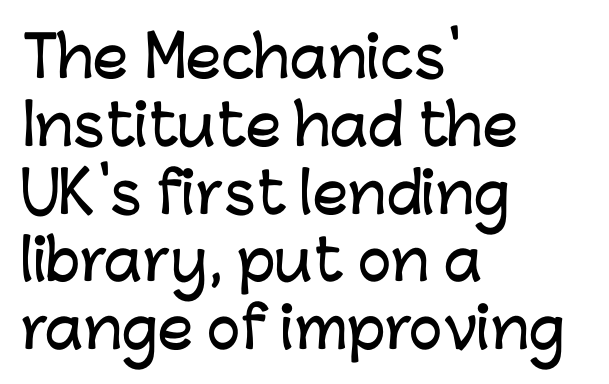
{"serif": "no", "italic": "no", "width": "normal", "stroke_contrast": "low", "x_height": "medium", "monospaced": "no", "underline": "no", "align": "left", "line_spacing_ratio": 1.21, "letter_spacing": "normal", "letter_spacing_em": 0.0, "glyph_px": 56}
